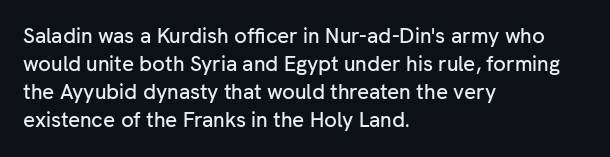
{"italic": "no", "underline": "no", "align": "left", "line_spacing": "normal", "line_spacing_ratio": 1.34, "letter_spacing": "normal", "letter_spacing_em": 0.0, "glyph_px": 21}
